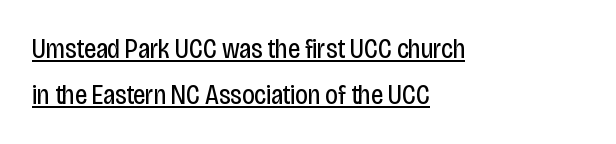
The image shows 27 px text type, upright; set left-aligned, normal line spacing (1.7x), normal letter spacing, underlined.
